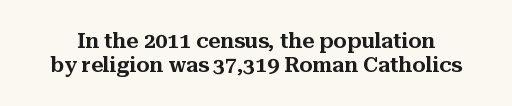
Q: Is the text italic (slanted)? A: No, it is upright.
Q: Is the text underlined? A: No.
Q: Is the spacing between letters normal or unusually wide? A: Normal.
Q: Is the spacing between lines tight, normal or loose? A: Tight.
